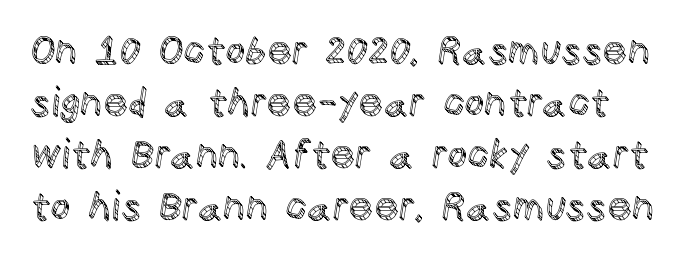
Do the characters align in a grid? No, the font is proportional. Between one letter and the next there's only the usual sliver of space. Successive baselines arrive at the customary interval. The glyphs are unaccompanied by any horizontal stroke below them.
